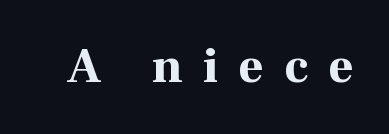
The image shows 49 px bold serif type, upright; set unusually wide letter spacing (+0.41 em), not underlined; high stroke contrast and a medium x-height.
